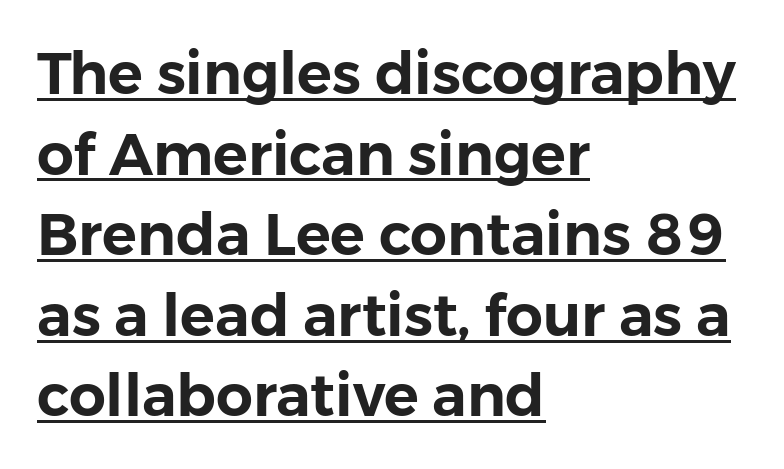
Q: Is the text italic (slanted)? A: No, it is upright.
Q: Is the typeface a serif or a sans-serif typeface? A: Sans-serif.
Q: Is the text underlined? A: Yes.
Q: How is the paragraph aligned? A: Left-aligned.
Q: Is the spacing between letters normal or unusually wide? A: Normal.
Q: Is the spacing between lines tight, normal or loose? A: Normal.
Q: Width (condensed, normal, or wide)? A: Normal.
Q: Stroke contrast? A: Low.
Q: x-height? A: Medium.
Q: Monospaced? A: No.
